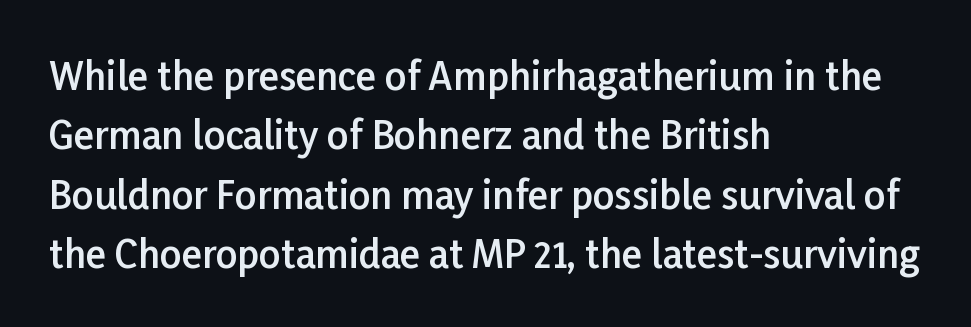
Caption: semibold face, moderately heavy strokes. Visually the block forms a straight wall on the left and a jagged coastline on the right. Notice how the stems are strictly vertical — no italics here. Look at the tracking — it's just the regular setting, nothing added. Think of a printed novel: that variable character pitch is what you see here.
